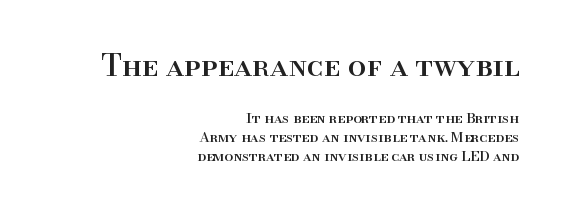
Two sizes are in play, and the larger belongs to the first block. This sample uses a serif face. The horizontal fit of the characters is conventional and even. Every stem runs plumb, perpendicular to the baseline. A student would call this right alignment; a typographer would say flush right, rag left. Rows of type keep a routine distance in the vertical direction.
